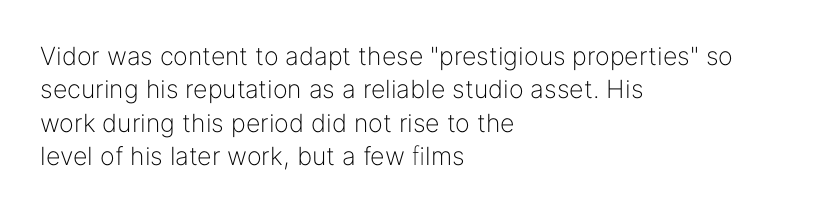
{"italic": "no", "bold": "no", "underline": "no", "align": "left", "line_spacing": "normal", "line_spacing_ratio": 1.34, "letter_spacing": "normal", "letter_spacing_em": 0.0, "glyph_px": 25}
